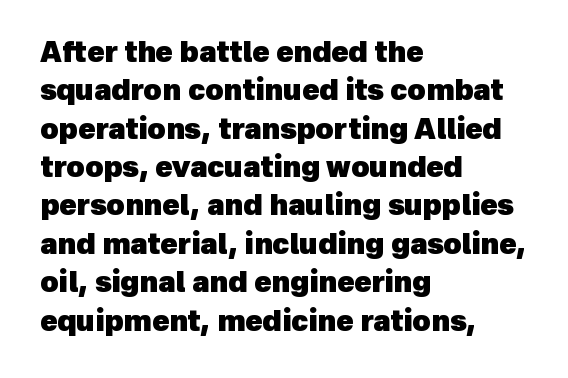
{"serif": "no", "bold": "yes", "weight": "heavy", "width": "normal", "x_height": "medium", "monospaced": "no", "underline": "no", "align": "left", "line_spacing": "normal", "line_spacing_ratio": 1.37, "letter_spacing": "normal", "letter_spacing_em": 0.0, "glyph_px": 28}
